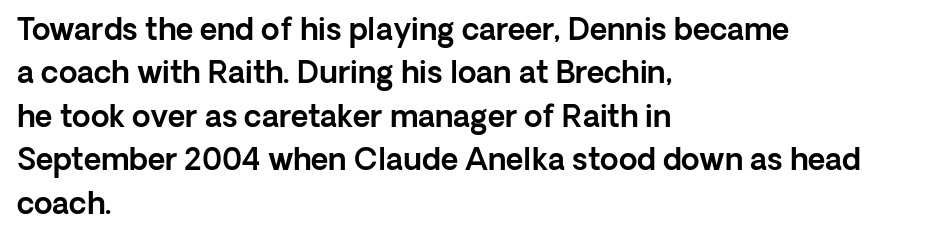
{"serif": "no", "italic": "no", "width": "normal", "x_height": "medium", "monospaced": "no", "underline": "no", "align": "left", "line_spacing": "normal", "line_spacing_ratio": 1.45, "letter_spacing": "normal", "letter_spacing_em": 0.0, "glyph_px": 30}
